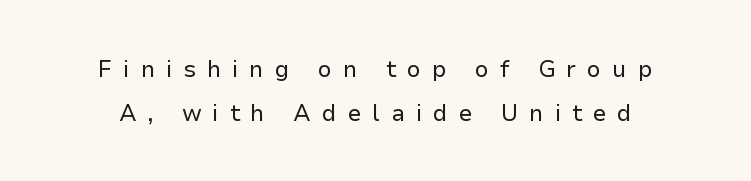
The image shows 23 px text type, upright; set loose line spacing (1.92x), unusually wide letter spacing (+0.47 em), not underlined.
